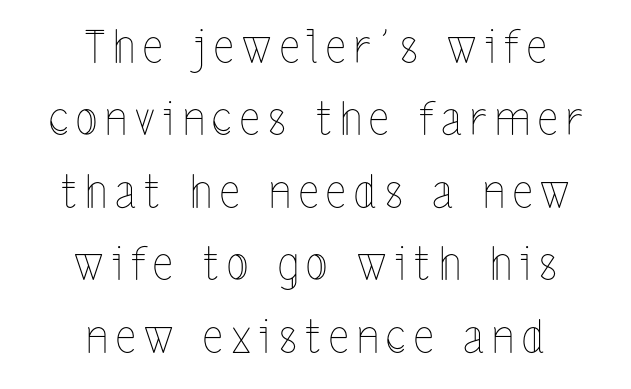
{"italic": "no", "bold": "no", "weight": "thin", "width": "condensed", "x_height": "medium", "monospaced": "no", "underline": "no", "align": "center", "line_spacing": "normal", "line_spacing_ratio": 1.61, "glyph_px": 45}
